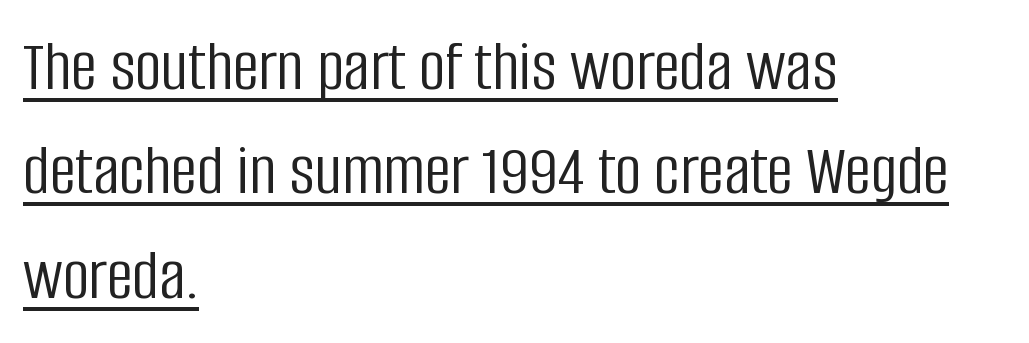
Students, note that the glyphs here touch the page at normal intervals. Bold? No — there's no thickening of the strokes. These lines are rendered in a variable-pitch font. Is the block centered? No — it sits flush against the left margin. Decoration check: the copy is underlined.
